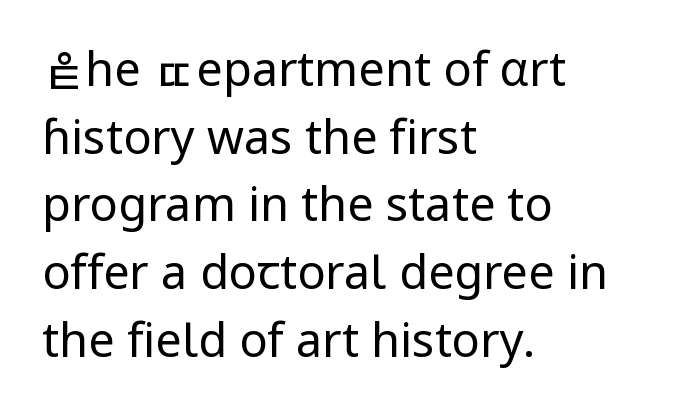
Q: Is the text bold? A: No.
Q: Is the text italic (slanted)? A: No, it is upright.
Q: Is the typeface a serif or a sans-serif typeface? A: Sans-serif.
Q: Is the text underlined? A: No.
Q: How is the paragraph aligned? A: Left-aligned.
Q: Is the spacing between letters normal or unusually wide? A: Normal.
Q: Is the spacing between lines tight, normal or loose? A: Normal.
Q: Width (condensed, normal, or wide)? A: Normal.
Q: Stroke contrast? A: Low.
Q: x-height? A: Medium.
Q: Monospaced? A: No.
